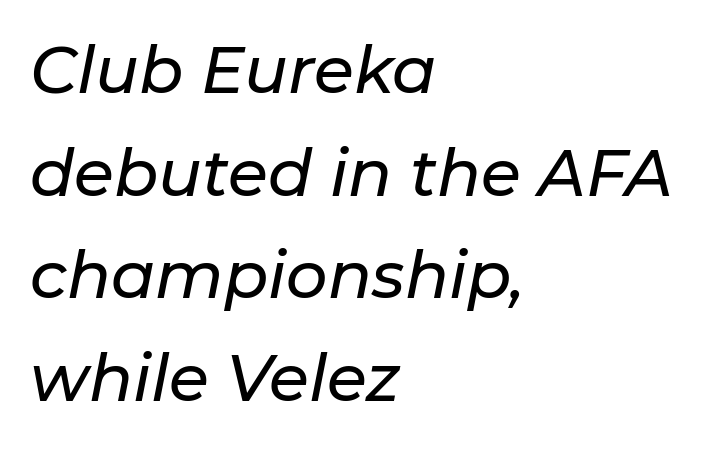
The horizontal fit of the characters is conventional and even. Regarding leading, the lines here are spaced in the standard way. The rendering applies a slant to the glyphs. Unmarked baselines from the first word to the last. Left-aligned paragraph, ragged on the right. This sample has the flowing, uneven cadence of proportional lettering.
